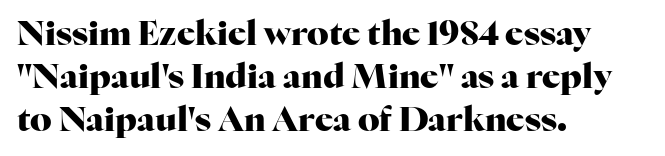
Each letter's strokes conclude with small projecting serifs. Is this a fixed-width face? No — the glyphs have proportional, varying widths. Is there any slant? The stems are plumb. Is the type bold? Yes — the strokes are clearly thick and heavy.
